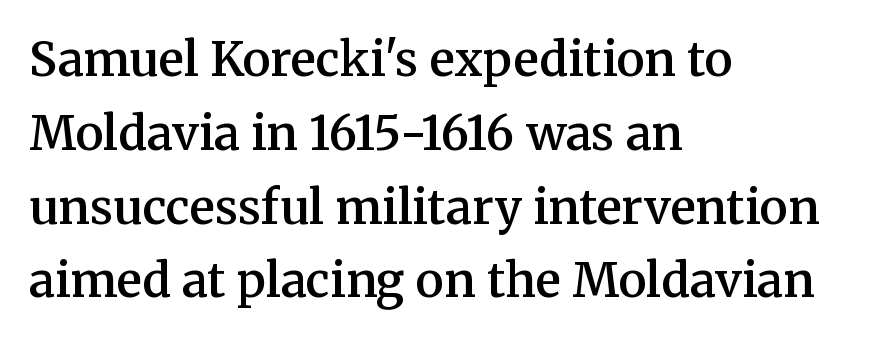
Q: Is the text bold? A: Semi-bold.
Q: Is the text italic (slanted)? A: No, it is upright.
Q: Is the typeface a serif or a sans-serif typeface? A: Serif.
Q: Is the text underlined? A: No.
Q: How is the paragraph aligned? A: Left-aligned.
Q: Is the spacing between letters normal or unusually wide? A: Normal.
Q: Is the spacing between lines tight, normal or loose? A: Normal.
Q: Width (condensed, normal, or wide)? A: Normal.
Q: Stroke contrast? A: Medium.
Q: x-height? A: Medium.
Q: Monospaced? A: No.
